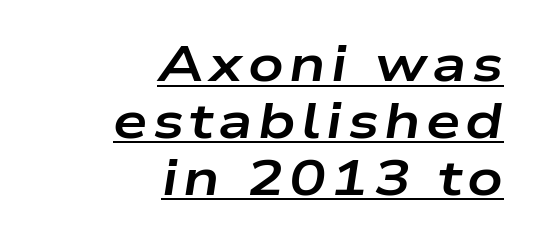
Descenders here cross a horizontal rule under the line. Weight: bold. These lines stack with their right ends in a neat column. This sample has the flowing, uneven cadence of proportional lettering.
